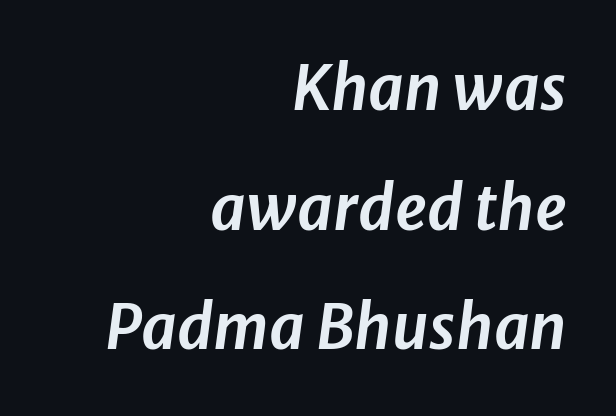
Q: Is the text italic (slanted)? A: Yes, it leans right by about 8 degrees.
Q: Is the text underlined? A: No.
Q: How is the paragraph aligned? A: Right-aligned.
Q: Is the spacing between letters normal or unusually wide? A: Normal.
Q: Is the spacing between lines tight, normal or loose? A: Loose.
Q: Width (condensed, normal, or wide)? A: Normal.
Q: Stroke contrast? A: Low.
Q: x-height? A: Medium.
Q: Monospaced? A: No.
